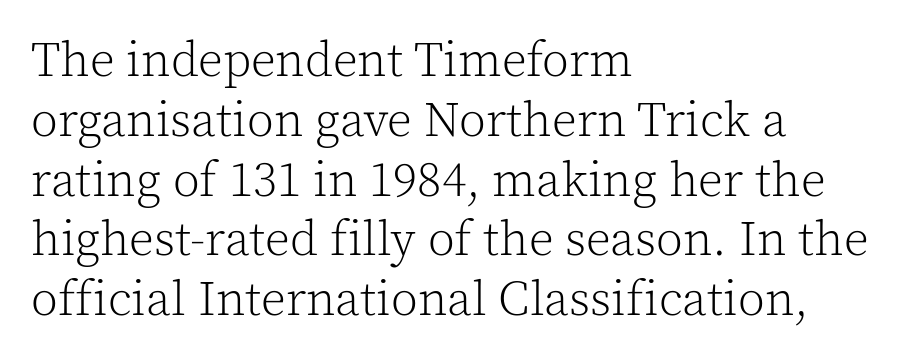
The image shows 49 px light serif type, upright; set left-aligned, line spacing 1.22x, normal letter spacing, not underlined; a medium x-height.
